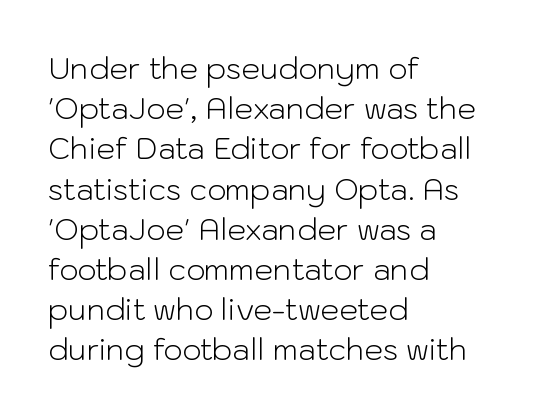
Q: Is the text bold? A: No.
Q: Is the text italic (slanted)? A: No, it is upright.
Q: Is the typeface a serif or a sans-serif typeface? A: Sans-serif.
Q: Is the text underlined? A: No.
Q: How is the paragraph aligned? A: Left-aligned.
Q: Is the spacing between letters normal or unusually wide? A: Normal.
Q: Is the spacing between lines tight, normal or loose? A: Normal.
Q: Width (condensed, normal, or wide)? A: Normal.
Q: Stroke contrast? A: Low.
Q: x-height? A: Medium.
Q: Monospaced? A: No.
